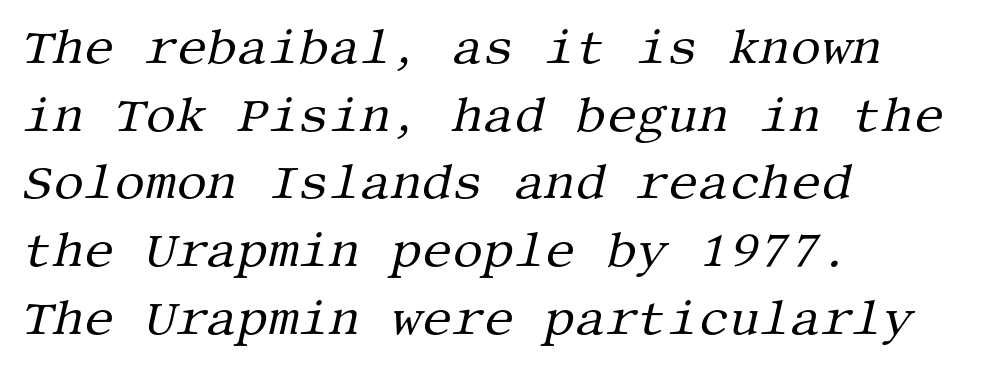
{"serif": "yes", "italic": "yes", "lean": "right", "slant_degrees": 13, "bold": "no", "weight": "regular", "width": "normal", "stroke_contrast": "medium", "x_height": "large", "underline": "no", "align": "left", "line_spacing": "normal", "line_spacing_ratio": 1.41, "letter_spacing": "normal", "letter_spacing_em": 0.0, "glyph_px": 48}
